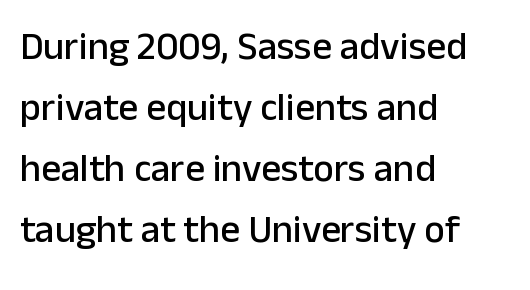
The image shows 39 px sans-serif type, upright; set left-aligned, normal line spacing (1.56x), normal letter spacing, not underlined; low stroke contrast and a medium x-height.
